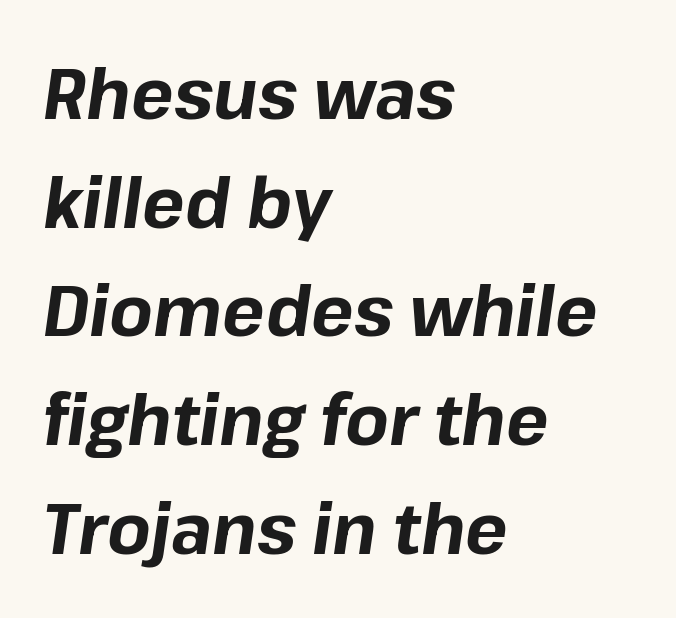
Q: Is the text bold? A: Yes.
Q: Is the text italic (slanted)? A: Yes, it leans right by about 8 degrees.
Q: Is the text underlined? A: No.
Q: How is the paragraph aligned? A: Left-aligned.
Q: Is the spacing between letters normal or unusually wide? A: Normal.
Q: Is the spacing between lines tight, normal or loose? A: Normal.
Q: Width (condensed, normal, or wide)? A: Normal.
Q: Stroke contrast? A: Low.
Q: x-height? A: Medium.
Q: Monospaced? A: No.
